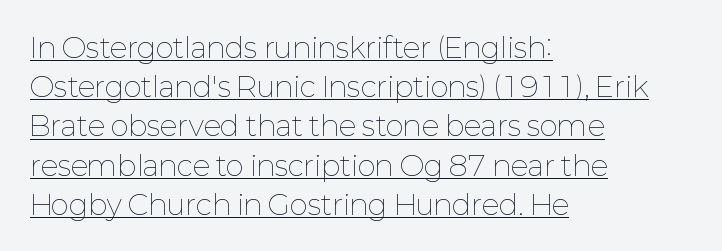
Q: Is the text bold? A: No.
Q: Is the text italic (slanted)? A: No, it is upright.
Q: Is the text underlined? A: Yes.
Q: How is the paragraph aligned? A: Left-aligned.
Q: Is the spacing between letters normal or unusually wide? A: Normal.
Q: Is the spacing between lines tight, normal or loose? A: Normal.
Q: Width (condensed, normal, or wide)? A: Normal.
Q: Stroke contrast? A: Low.
Q: x-height? A: Medium.
Q: Monospaced? A: No.
